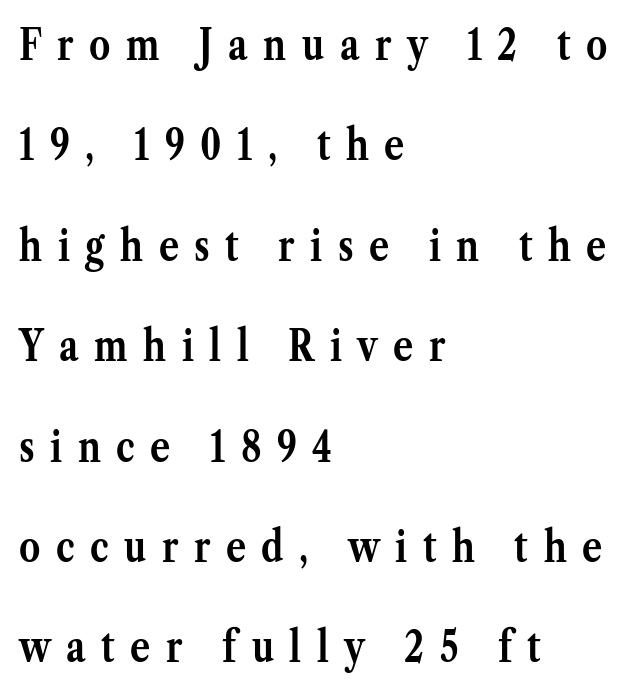
Q: Is the text bold? A: Yes.
Q: Is the text italic (slanted)? A: No, it is upright.
Q: Is the typeface a serif or a sans-serif typeface? A: Serif.
Q: Is the text underlined? A: No.
Q: How is the paragraph aligned? A: Left-aligned.
Q: Is the spacing between letters normal or unusually wide? A: Unusually wide.
Q: Is the spacing between lines tight, normal or loose? A: Loose.
Q: Width (condensed, normal, or wide)? A: Normal.
Q: Stroke contrast? A: Medium.
Q: x-height? A: Medium.
Q: Monospaced? A: No.
